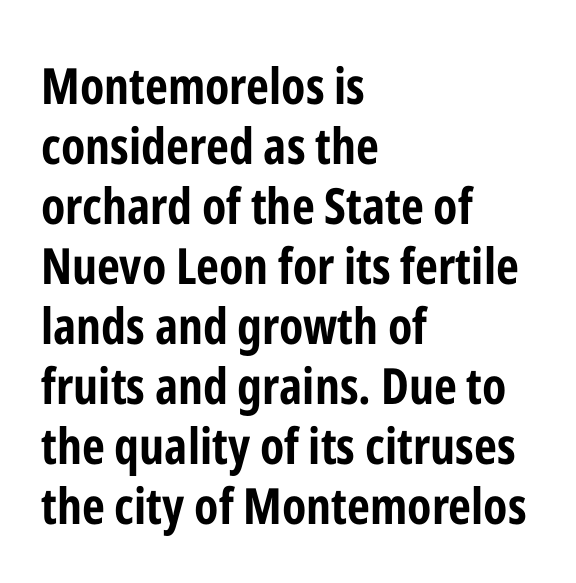
How heavy is the stroke? Heavy — this is a bold. Inter-character spacing is left at the font's built-in metrics. Regarding serifs, this sample does without them. These lines are rendered in a variable-pitch font. The letters stand upright; this is a roman face. The zone under the glyphs is completely vacant.
